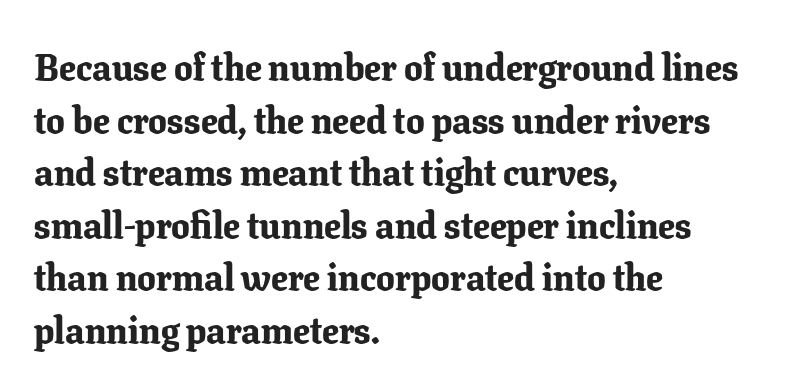
{"serif": "yes", "italic": "no", "bold": "yes", "weight": "bold", "width": "normal", "stroke_contrast": "low", "x_height": "medium", "monospaced": "no", "underline": "no", "align": "left", "line_spacing": "normal", "line_spacing_ratio": 1.42, "letter_spacing": "normal", "letter_spacing_em": 0.0, "glyph_px": 37}
